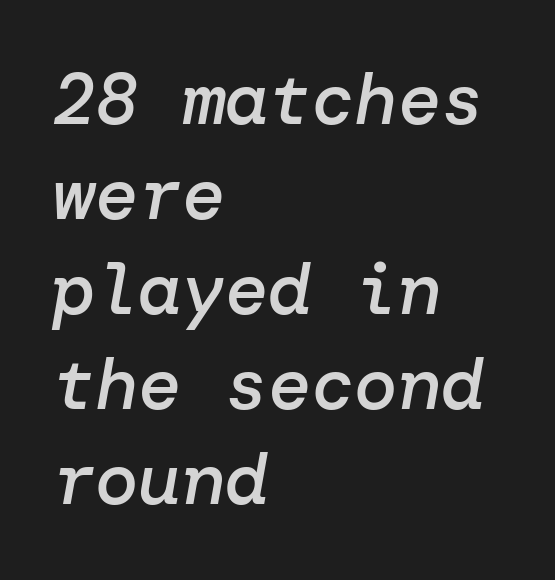
Q: Is the text bold? A: Semi-bold.
Q: Is the text italic (slanted)? A: Yes, it leans right by about 10 degrees.
Q: Is the text underlined? A: No.
Q: How is the paragraph aligned? A: Left-aligned.
Q: Is the spacing between letters normal or unusually wide? A: Normal.
Q: Is the spacing between lines tight, normal or loose? A: Normal.
Q: Width (condensed, normal, or wide)? A: Normal.
Q: Stroke contrast? A: Low.
Q: x-height? A: Medium.
